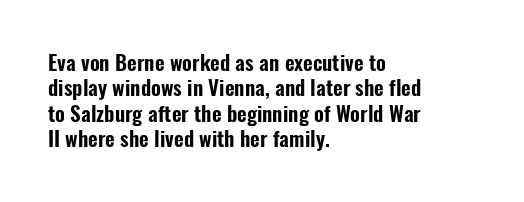
{"italic": "no", "underline": "no", "align": "left", "line_spacing_ratio": 1.21, "letter_spacing": "normal", "letter_spacing_em": 0.0, "glyph_px": 21}
